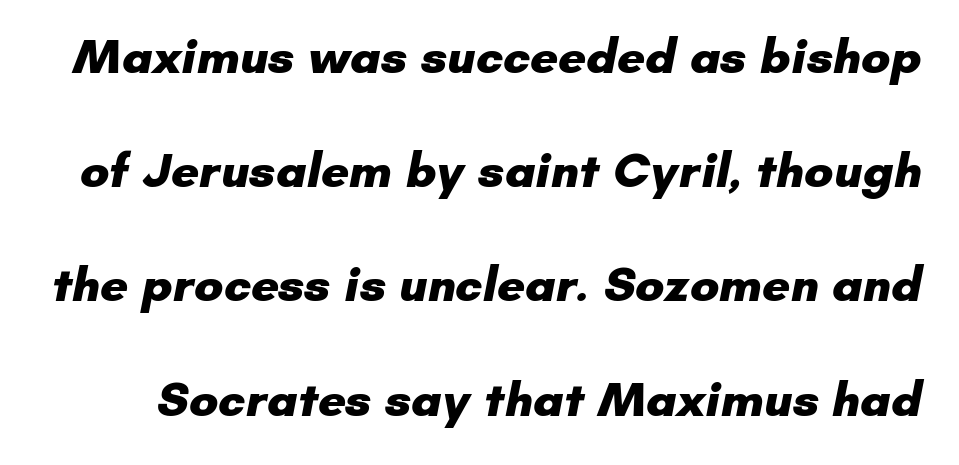
The image shows 49 px heavy sans-serif type; set loose line spacing (2.33x), normal letter spacing, not underlined; low stroke contrast and a small x-height.
